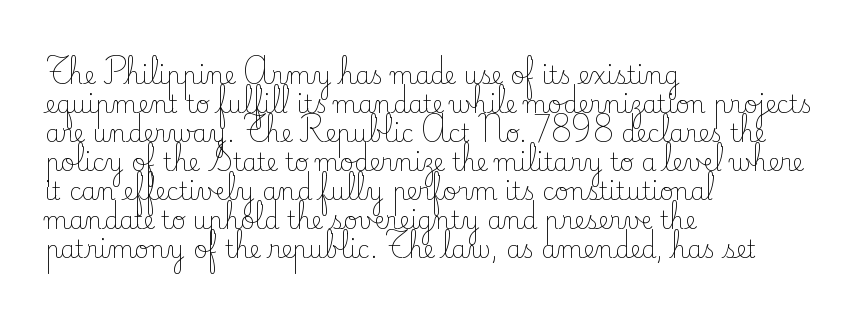
The strokes carry an ordinary text weight at most. Default kerning and tracking; the words read as compact shapes. The gap between lines stays unmarked. Does the lettering tilt? It doesn't — this is upright.
